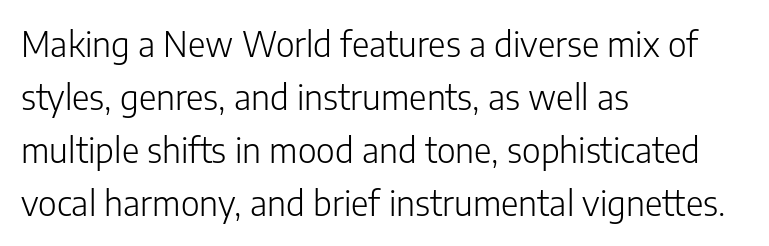
{"serif": "no", "italic": "no", "bold": "no", "weight": "light", "width": "normal", "stroke_contrast": "low", "x_height": "medium", "monospaced": "no", "underline": "no", "align": "left", "line_spacing": "normal", "line_spacing_ratio": 1.56, "letter_spacing": "normal", "letter_spacing_em": 0.0, "glyph_px": 34}
